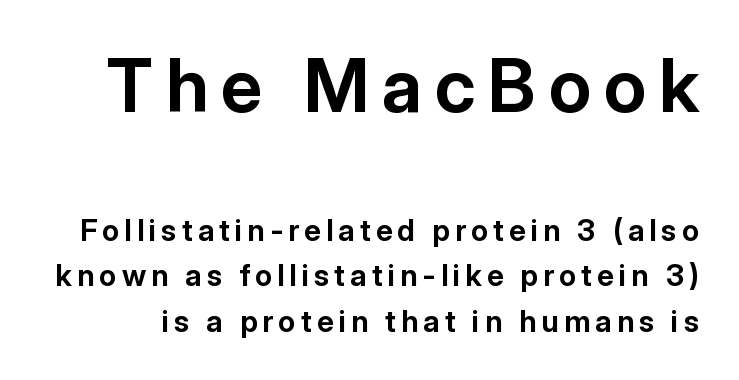
The letters carry no serifs — their stems end cleanly without finishing strokes. How heavy is the stroke? Heavy — this is a bold. The passage shown is not underscored anywhere. The rendering uses a moderate line-height, typical for paragraphs. The face used here is proportionally spaced, like ordinary book or web type.
